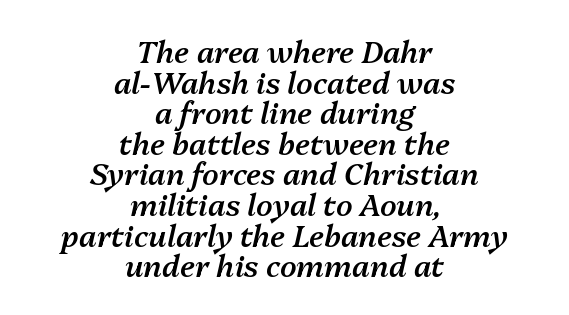
The image shows 30 px semibold type, italic (leaning right); set centered, tight line spacing (1.02x), normal letter spacing, not underlined; medium stroke contrast and a medium x-height.
